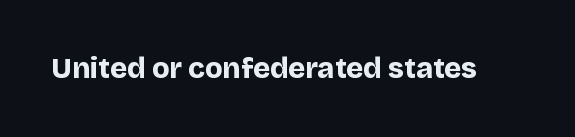
Q: Is the text bold? A: Yes.
Q: Is the text italic (slanted)? A: No, it is upright.
Q: Is the typeface a serif or a sans-serif typeface? A: Sans-serif.
Q: Is the text underlined? A: No.
Q: Is the spacing between letters normal or unusually wide? A: Normal.
Q: Width (condensed, normal, or wide)? A: Normal.
Q: Stroke contrast? A: Low.
Q: x-height? A: Large.
Q: Monospaced? A: No.
